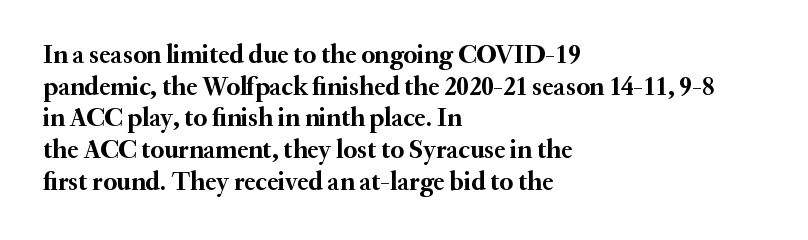
Q: Is the text bold? A: Yes.
Q: Is the text italic (slanted)? A: No, it is upright.
Q: Is the text underlined? A: No.
Q: How is the paragraph aligned? A: Left-aligned.
Q: Is the spacing between letters normal or unusually wide? A: Normal.
